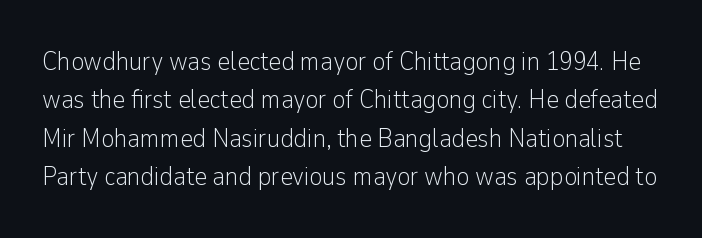
{"italic": "no", "bold": "no", "underline": "no", "line_spacing": "normal", "line_spacing_ratio": 1.42, "letter_spacing": "normal", "letter_spacing_em": 0.0, "glyph_px": 27}
